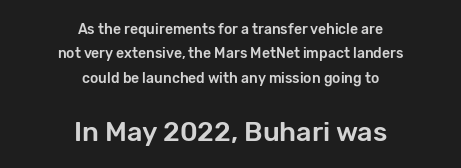
Visually, the bottom section dominates because its glyphs are scaled up. Every row of glyphs is offset so its center matches the block's center. Check the space under the baseline: it is left empty. Caption: standard tracking, unaltered. Does the lettering tilt? It doesn't — this is upright.
